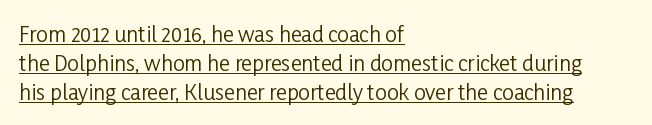
{"italic": "no", "bold": "no", "underline": "yes", "align": "left", "line_spacing": "normal", "line_spacing_ratio": 1.37, "letter_spacing": "normal", "letter_spacing_em": 0.0, "glyph_px": 21}
